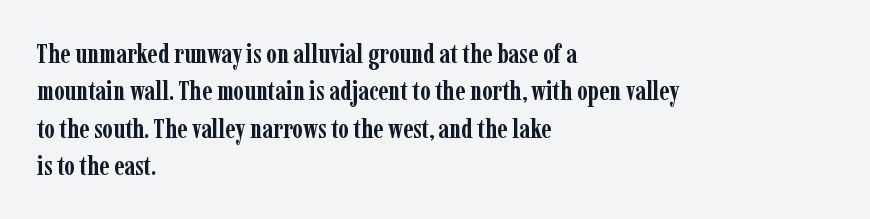
It's the straight-up-and-down kind of type. The lines are quadded left. Letter spacing: default. Rule under the text: the space is simply empty. The space between consecutive lines is moderate. Notice how thick the strokes are: this is what a full bold looks like.
